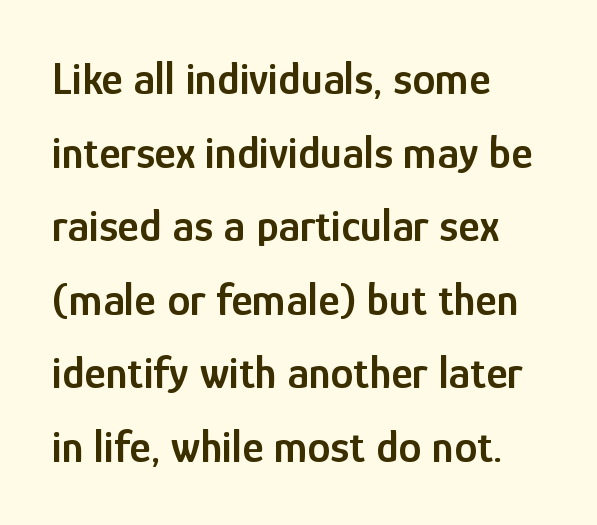
Q: Is the text bold? A: Semi-bold.
Q: Is the text italic (slanted)? A: No, it is upright.
Q: Is the typeface a serif or a sans-serif typeface? A: Sans-serif.
Q: Is the text underlined? A: No.
Q: How is the paragraph aligned? A: Left-aligned.
Q: Is the spacing between letters normal or unusually wide? A: Normal.
Q: Is the spacing between lines tight, normal or loose? A: Normal.
Q: Width (condensed, normal, or wide)? A: Condensed.
Q: Stroke contrast? A: Low.
Q: x-height? A: Medium.
Q: Monospaced? A: No.
